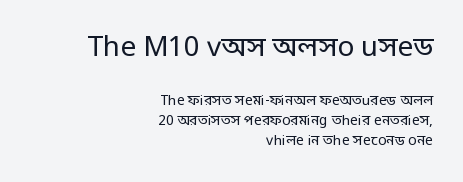
The image shows 28 px regular-weight, condensed sans-serif type, upright; set right-aligned, normal line spacing (1.43x), normal letter spacing, not underlined; the first (top) block is 2.0x larger; low stroke contrast.
